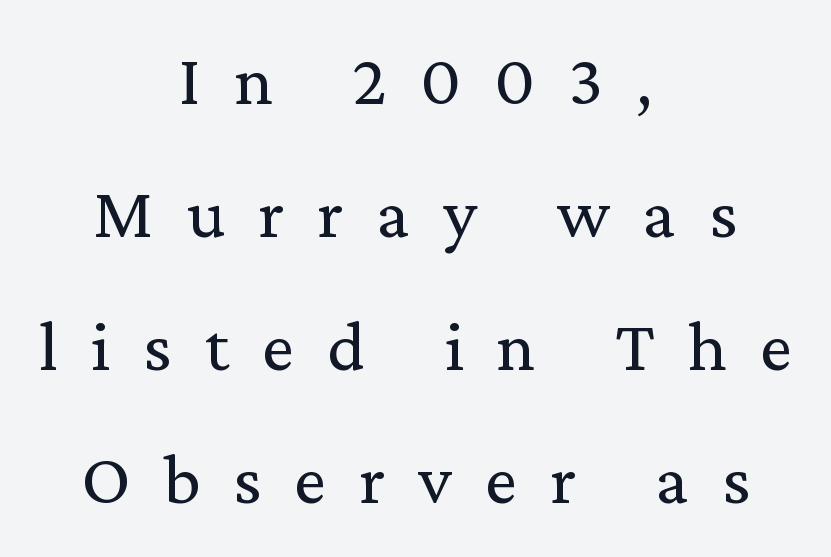
{"serif": "yes", "italic": "no", "bold": "no", "weight": "regular", "width": "normal", "stroke_contrast": "medium", "x_height": "medium", "monospaced": "no", "underline": "no", "align": "center", "line_spacing_ratio": 1.82, "letter_spacing": "wide", "letter_spacing_em": 0.45, "glyph_px": 73}
